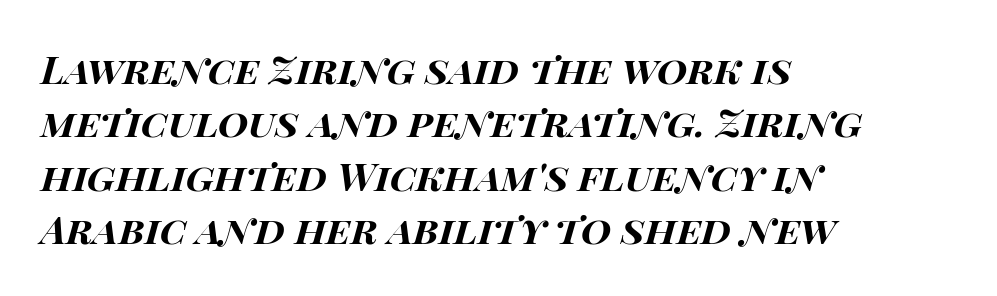
Students, observe: this is what conventionally led text looks like. A clean baseline with only descenders dipping below it. Think of a printed novel: that variable character pitch is what you see here. The rendering keeps characters at their native spacing. The typography opts for an oblique posture over an upright one.
